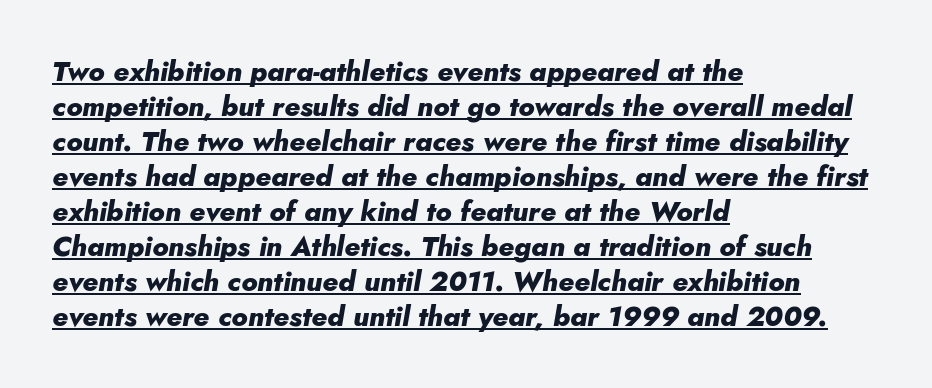
Q: Is the text bold? A: Yes.
Q: Is the text italic (slanted)? A: Yes, it leans right by about 10 degrees.
Q: Is the text underlined? A: Yes.
Q: How is the paragraph aligned? A: Left-aligned.
Q: Is the spacing between letters normal or unusually wide? A: Normal.
Q: Is the spacing between lines tight, normal or loose? A: Normal.
Q: Width (condensed, normal, or wide)? A: Normal.
Q: Stroke contrast? A: Low.
Q: x-height? A: Small.
Q: Monospaced? A: No.
